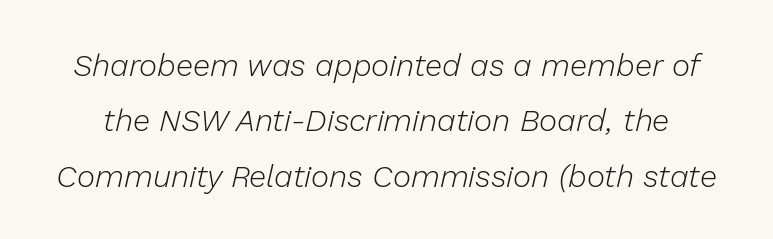
Q: Is the text bold? A: No.
Q: Is the text italic (slanted)? A: Yes, it leans right by about 13 degrees.
Q: Is the text underlined? A: No.
Q: Is the spacing between letters normal or unusually wide? A: Normal.
Q: Width (condensed, normal, or wide)? A: Normal.
Q: Stroke contrast? A: Low.
Q: x-height? A: Medium.
Q: Monospaced? A: No.
